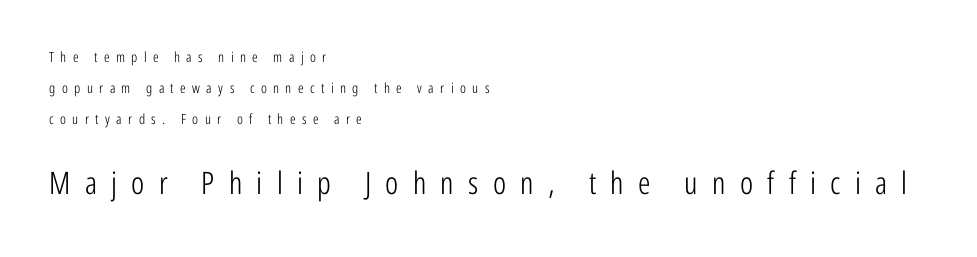
{"serif": "no", "italic": "no", "bold": "no", "weight": "light", "width": "condensed", "stroke_contrast": "low", "x_height": "medium", "monospaced": "no", "underline": "no", "align": "left", "line_spacing": "loose", "line_spacing_ratio": 2.2, "letter_spacing": "wide", "letter_spacing_em": 0.46, "larger_block": "second", "size_ratio": 2.21, "glyph_px": 31}
